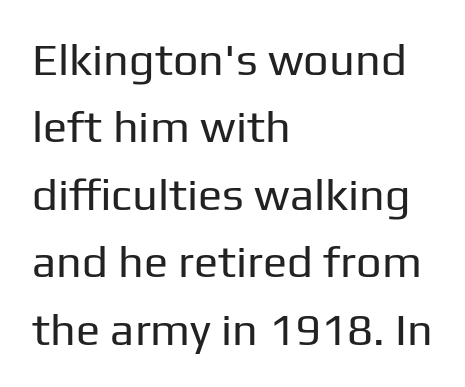
The image shows 45 px regular-weight sans-serif type, upright; set left-aligned, normal line spacing (1.5x), normal letter spacing, not underlined; low stroke contrast and a medium x-height.
